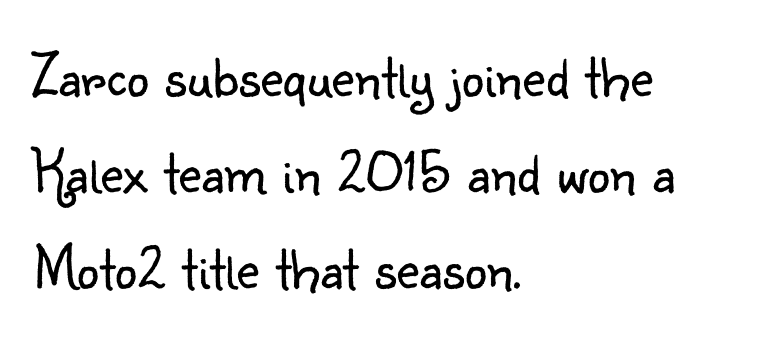
The image shows 63 px light sans-serif type, upright; set left-aligned, normal line spacing (1.52x), normal letter spacing, not underlined; low stroke contrast and a small x-height.
